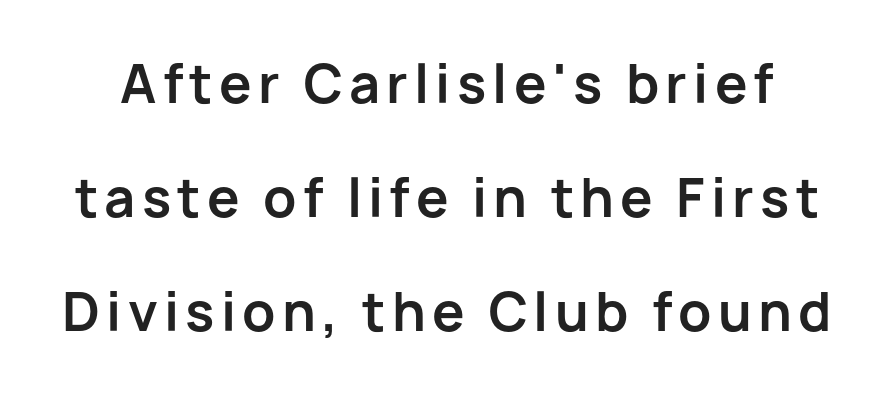
Q: Is the text bold? A: Yes.
Q: Is the text italic (slanted)? A: No, it is upright.
Q: Is the typeface a serif or a sans-serif typeface? A: Sans-serif.
Q: Is the text underlined? A: No.
Q: Is the spacing between lines tight, normal or loose? A: Loose.
Q: Width (condensed, normal, or wide)? A: Normal.
Q: Stroke contrast? A: Low.
Q: x-height? A: Medium.
Q: Monospaced? A: No.
